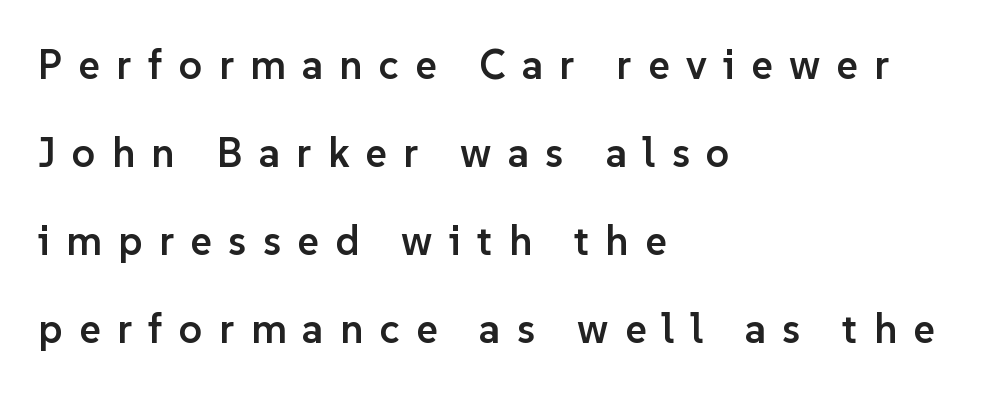
Does the type have serifs? No, each stem ends abruptly. Is there much room between lines? Yes — plenty of vertical air separates them. The type is letterspaced generously, with wide tracking. Notice how the stems are strictly vertical — no italics here. Left-aligned paragraph, ragged on the right. This sample has the flowing, uneven cadence of proportional lettering.
